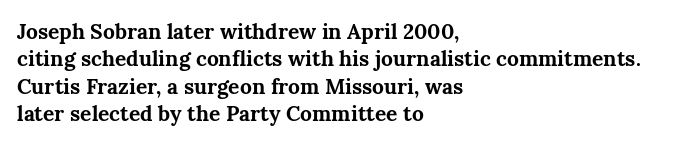
The image shows 21 px bold type, upright; set left-aligned, normal line spacing (1.3x), normal letter spacing, not underlined.
